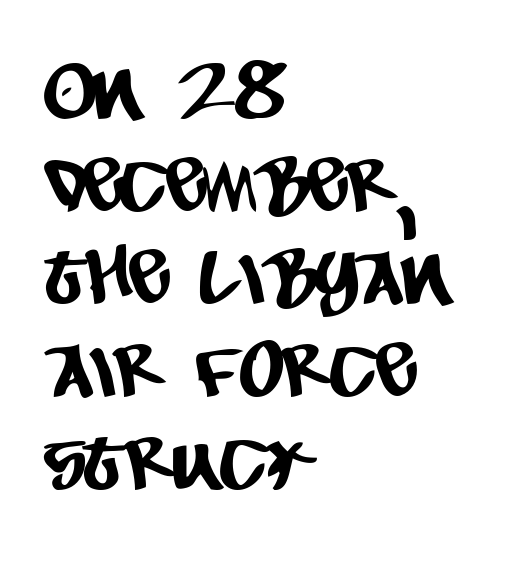
These lines are rendered in a variable-pitch font. Rule under the text: the space is simply empty. Nothing sits at the stroke ends, so this counts as sans-serif. These lines keep a tight, regular rhythm from letter to letter. Alignment: flush left.
